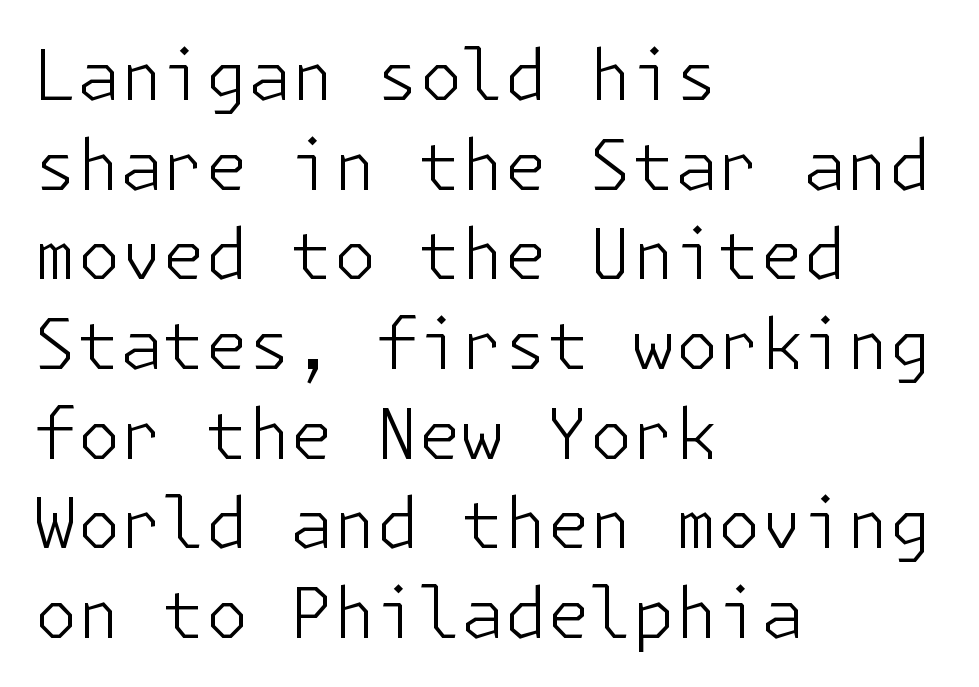
The image shows 69 px light sans-serif type, upright; set left-aligned, normal line spacing (1.3x), normal letter spacing, not underlined; low stroke contrast and a medium x-height.
